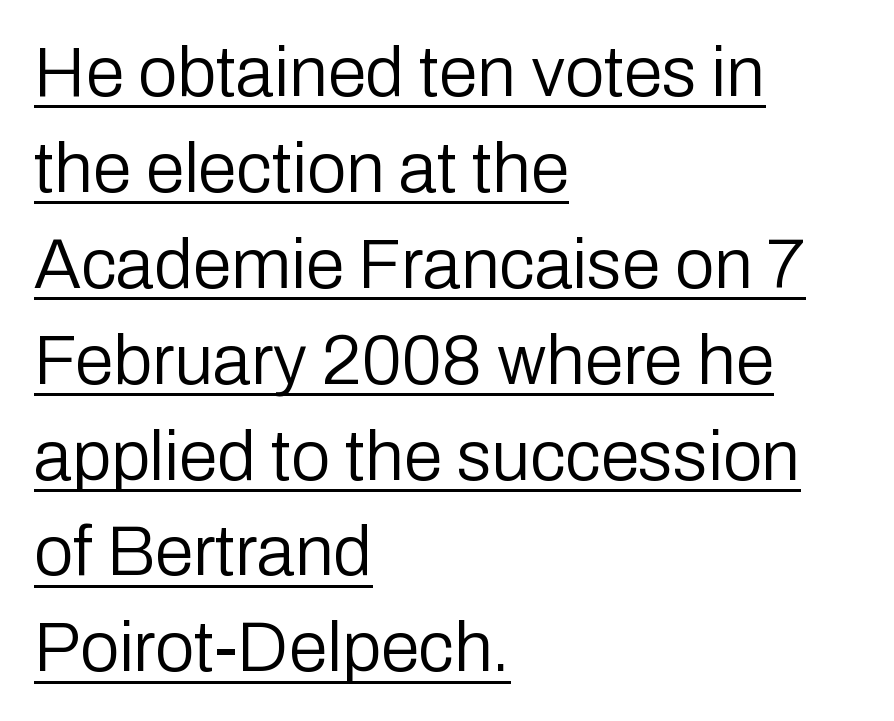
{"serif": "no", "italic": "no", "bold": "no", "weight": "regular", "width": "normal", "stroke_contrast": "low", "x_height": "medium", "monospaced": "no", "underline": "yes", "align": "left", "line_spacing": "normal", "line_spacing_ratio": 1.37, "letter_spacing": "normal", "letter_spacing_em": 0.0, "glyph_px": 70}
